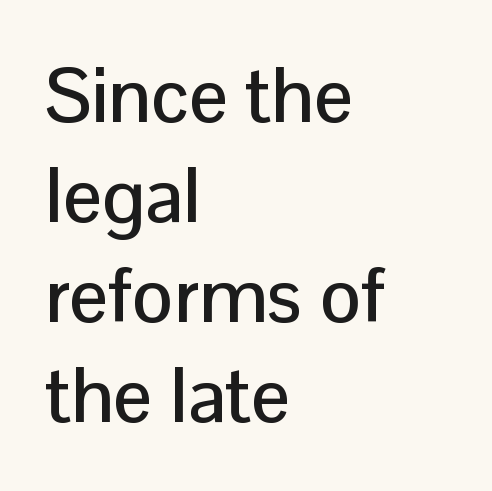
{"serif": "no", "italic": "no", "width": "normal", "stroke_contrast": "low", "x_height": "medium", "monospaced": "no", "underline": "no", "align": "left", "line_spacing": "normal", "line_spacing_ratio": 1.3, "letter_spacing": "normal", "letter_spacing_em": 0.0, "glyph_px": 77}
